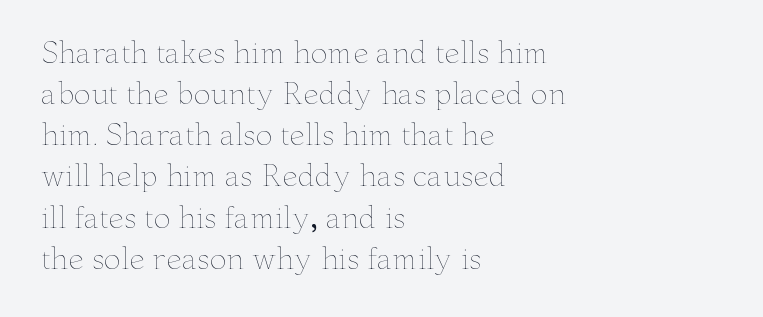
{"italic": "no", "bold": "no", "weight": "thin", "width": "wide", "stroke_contrast": "low", "x_height": "small", "monospaced": "no", "underline": "no", "align": "left", "line_spacing": "normal", "line_spacing_ratio": 1.47, "letter_spacing": "normal", "letter_spacing_em": 0.0, "glyph_px": 28}
